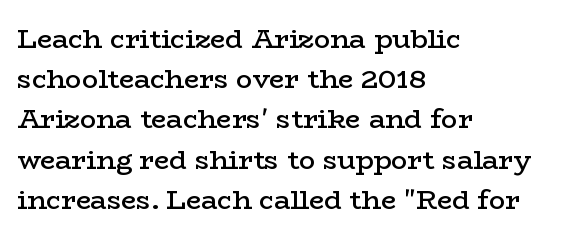
Q: Is the text bold? A: Semi-bold.
Q: Is the text italic (slanted)? A: No, it is upright.
Q: Is the text underlined? A: No.
Q: How is the paragraph aligned? A: Left-aligned.
Q: Is the spacing between letters normal or unusually wide? A: Normal.
Q: Is the spacing between lines tight, normal or loose? A: Normal.
